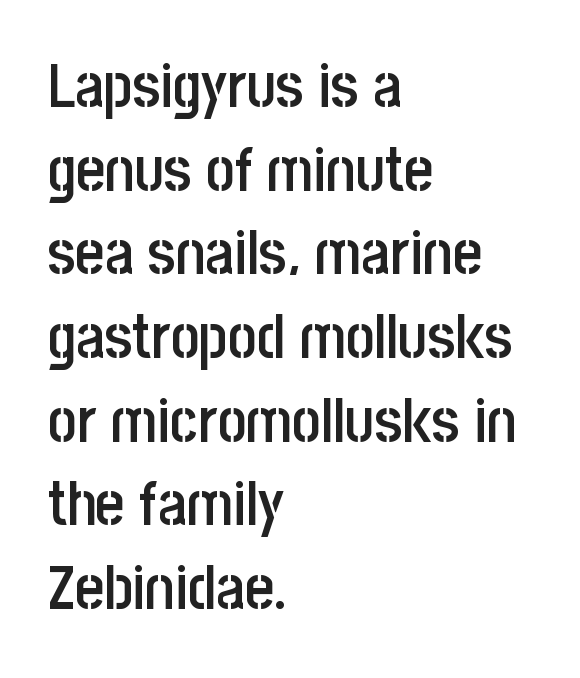
Layout note: lines flush left. Do the characters align in a grid? No, the font is proportional. Any mark beneath the type? The region is blank. If you drew a line through each stem, it would be perfectly vertical. Nothing unusual about the tracking: characters are spaced as the font intends. Each new line begins a customary step beneath the previous one.
